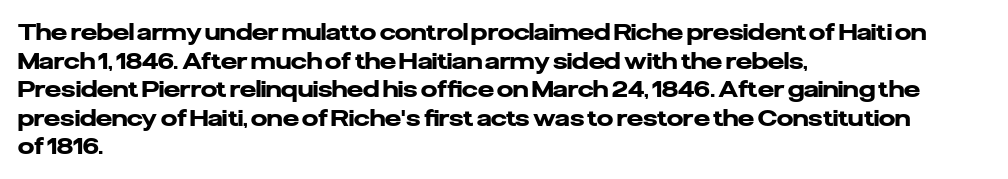
Q: Is the text bold? A: Yes.
Q: Is the text italic (slanted)? A: No, it is upright.
Q: Is the text underlined? A: No.
Q: How is the paragraph aligned? A: Left-aligned.
Q: Is the spacing between letters normal or unusually wide? A: Normal.
